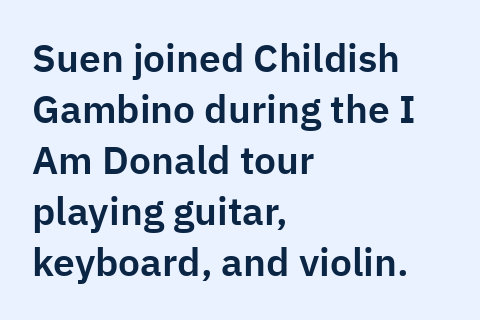
{"serif": "no", "italic": "no", "width": "normal", "stroke_contrast": "low", "x_height": "medium", "monospaced": "no", "underline": "no", "align": "left", "line_spacing": "normal", "line_spacing_ratio": 1.31, "letter_spacing": "normal", "letter_spacing_em": 0.0, "glyph_px": 39}
